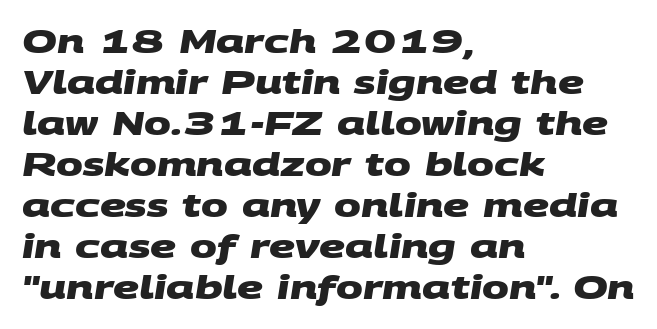
{"serif": "no", "bold": "yes", "weight": "heavy", "width": "wide", "stroke_contrast": "medium", "x_height": "large", "monospaced": "no", "underline": "no", "align": "left", "line_spacing": "normal", "line_spacing_ratio": 1.28, "letter_spacing": "normal", "letter_spacing_em": 0.0, "glyph_px": 32}
